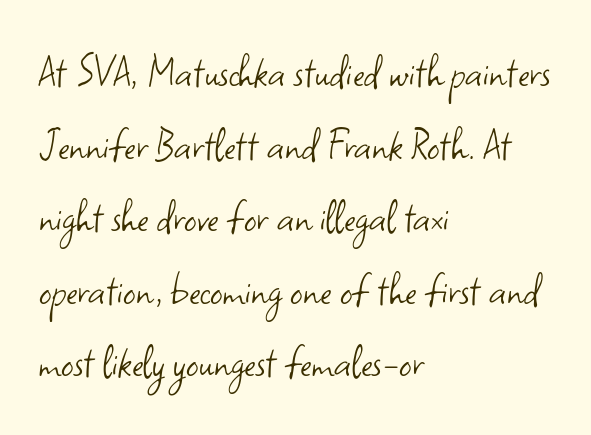
Unlike a traditional serif, this face leaves its strokes unadorned. Letters have the restrained weight of plain body copy at most. Caption: multi-line text, flush left, ragged right. Is this a fixed-width face? No — the glyphs have proportional, varying widths.
